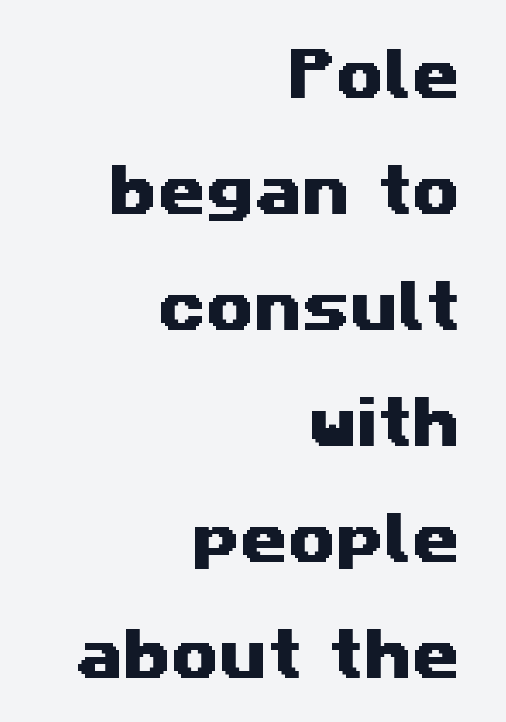
Q: Is the typeface a serif or a sans-serif typeface? A: Sans-serif.
Q: Is the text underlined? A: No.
Q: How is the paragraph aligned? A: Right-aligned.
Q: Is the spacing between letters normal or unusually wide? A: Normal.
Q: Is the spacing between lines tight, normal or loose? A: Loose.
Q: Width (condensed, normal, or wide)? A: Wide.
Q: Stroke contrast? A: Medium.
Q: x-height? A: Medium.
Q: Monospaced? A: No.
